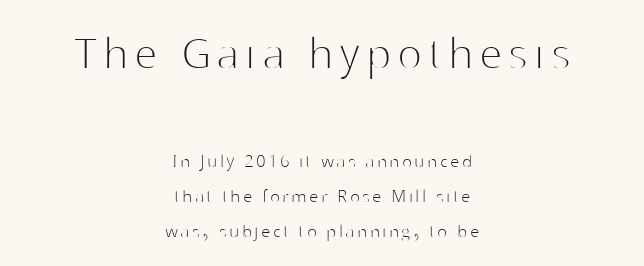
{"serif": "no", "italic": "no", "bold": "no", "weight": "thin", "width": "normal", "stroke_contrast": "high", "x_height": "medium", "monospaced": "no", "underline": "no", "align": "center", "line_spacing": "normal", "line_spacing_ratio": 1.65, "larger_block": "first", "size_ratio": 2.48, "glyph_px": 52}
